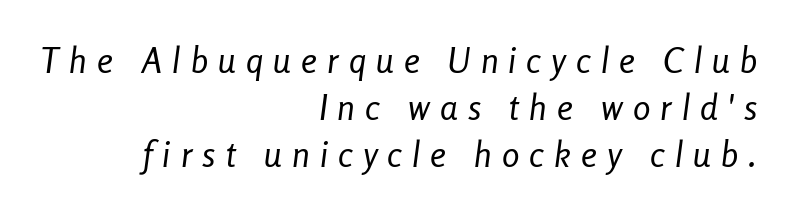
{"italic": "yes", "lean": "right", "slant_degrees": 8, "bold": "no", "weight": "regular", "width": "condensed", "stroke_contrast": "low", "x_height": "medium", "monospaced": "no", "underline": "no", "align": "right", "line_spacing": "normal", "line_spacing_ratio": 1.35, "letter_spacing": "wide", "letter_spacing_em": 0.29, "glyph_px": 35}
